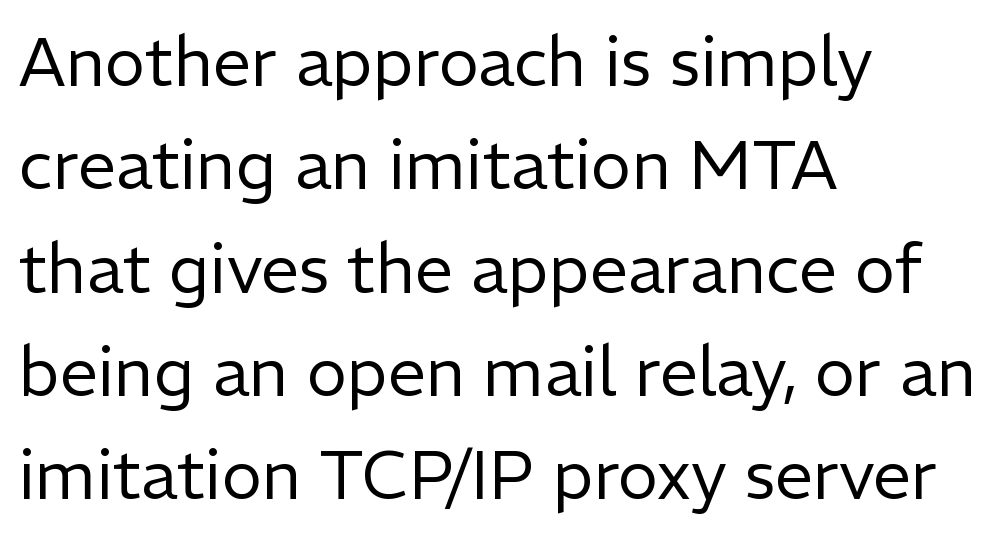
The image shows 68 px regular-weight sans-serif type, upright; set left-aligned, normal line spacing (1.52x), normal letter spacing, not underlined; low stroke contrast and a medium x-height.
